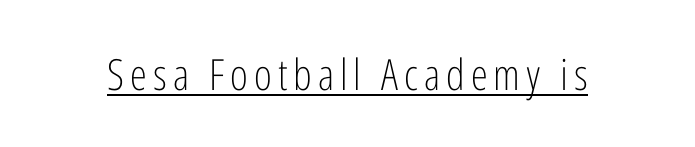
Underline: present. The letters advance in unequal steps, a hallmark of proportional type. Ascenders rise straight up at ninety degrees. Weight: in the light-to-regular range.
